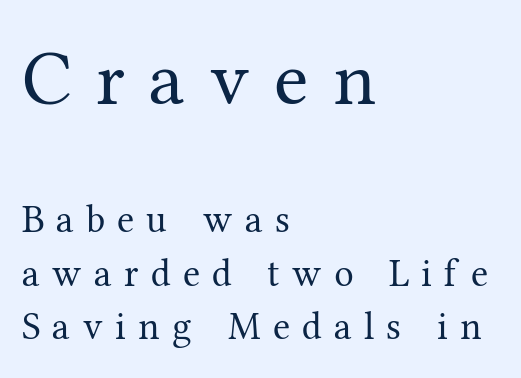
Q: Is the text bold? A: No.
Q: Is the text italic (slanted)? A: No, it is upright.
Q: Is the typeface a serif or a sans-serif typeface? A: Serif.
Q: Is the text underlined? A: No.
Q: How is the paragraph aligned? A: Left-aligned.
Q: Is the spacing between letters normal or unusually wide? A: Unusually wide.
Q: Is the spacing between lines tight, normal or loose? A: Normal.
Q: Which block of text is set in a larger size, the first (top) or the second (bottom)? A: The first (top) one.
Q: Width (condensed, normal, or wide)? A: Normal.
Q: Stroke contrast? A: Medium.
Q: x-height? A: Medium.
Q: Monospaced? A: No.
